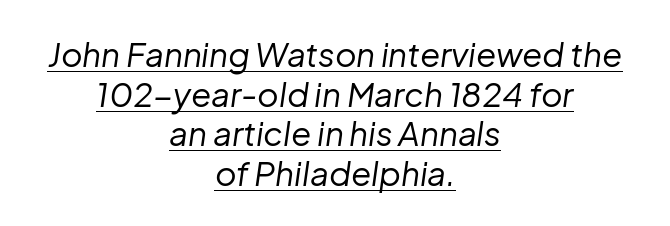
The image shows 33 px regular-weight type, italic (leaning right); set centered, line spacing 1.2x, normal letter spacing, underlined; low stroke contrast and a medium x-height.
